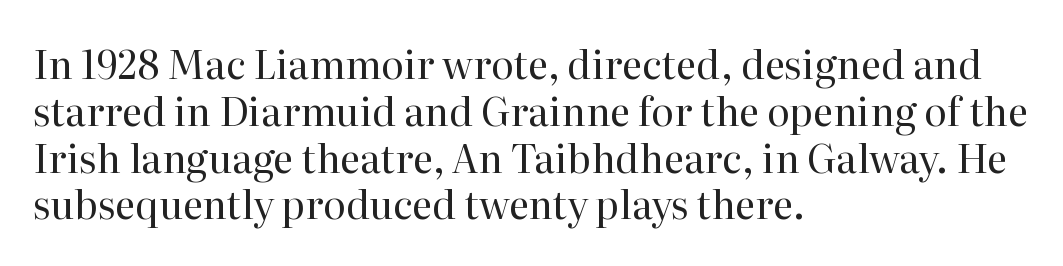
The tracking reads as untouched default to a designer's eye. The space directly below the letters is spotless. Every character sits straight up, as roman type does. The rag falls on the right side of this text block.
